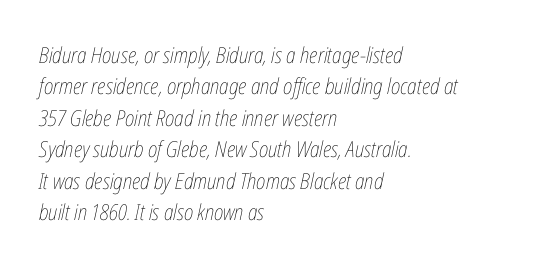
{"italic": "yes", "lean": "right", "slant_degrees": 12, "bold": "no", "underline": "no", "align": "left", "line_spacing": "normal", "line_spacing_ratio": 1.43, "letter_spacing": "normal", "letter_spacing_em": 0.0, "glyph_px": 22}
